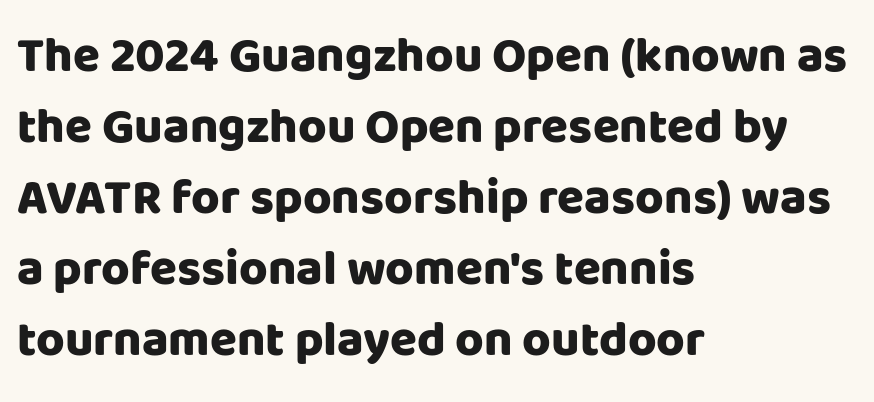
The image shows 49 px heavy sans-serif type, upright; set left-aligned, normal line spacing (1.45x), normal letter spacing, not underlined; low stroke contrast and a large x-height.
